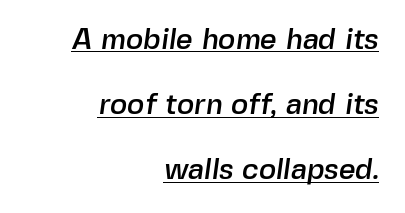
{"serif": "no", "width": "normal", "x_height": "medium", "monospaced": "no", "underline": "yes", "align": "right", "line_spacing": "loose", "line_spacing_ratio": 2.25, "letter_spacing": "normal", "letter_spacing_em": 0.0, "glyph_px": 29}
